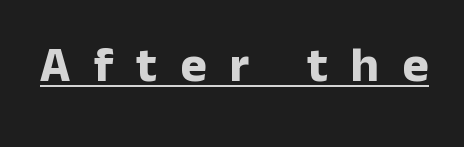
Q: Is the text bold? A: Yes.
Q: Is the text italic (slanted)? A: No, it is upright.
Q: Is the typeface a serif or a sans-serif typeface? A: Sans-serif.
Q: Is the text underlined? A: Yes.
Q: Is the spacing between letters normal or unusually wide? A: Unusually wide.
Q: Width (condensed, normal, or wide)? A: Normal.
Q: Stroke contrast? A: Low.
Q: x-height? A: Medium.
Q: Monospaced? A: No.
